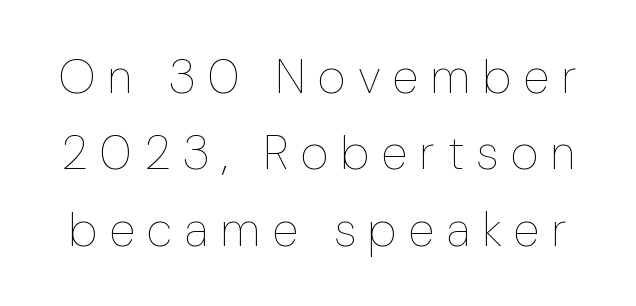
The image shows 48 px thin type, upright; set normal line spacing (1.59x), unusually wide letter spacing (+0.26 em), not underlined; low stroke contrast and a medium x-height.
